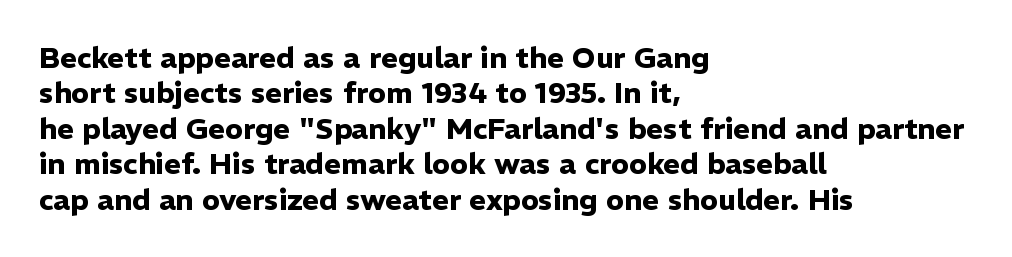
Q: Is the text bold? A: Yes.
Q: Is the text italic (slanted)? A: No, it is upright.
Q: Is the typeface a serif or a sans-serif typeface? A: Sans-serif.
Q: Is the text underlined? A: No.
Q: How is the paragraph aligned? A: Left-aligned.
Q: Is the spacing between letters normal or unusually wide? A: Normal.
Q: Width (condensed, normal, or wide)? A: Normal.
Q: Stroke contrast? A: Low.
Q: x-height? A: Medium.
Q: Monospaced? A: No.
